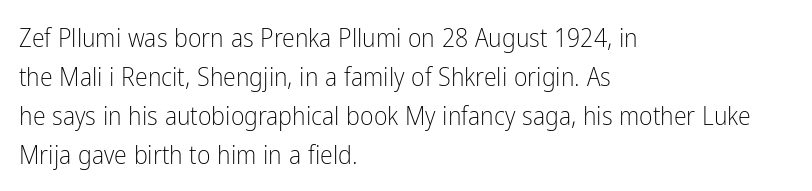
Each new line begins a customary step beneath the previous one. Students, note that the glyphs here touch the page at normal intervals. Letters rest on an invisible, unmarked baseline. Posture: upright roman.
